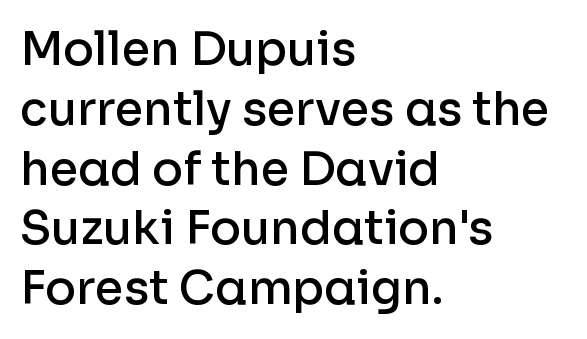
{"serif": "no", "italic": "no", "bold": "semi", "weight": "semibold", "width": "normal", "stroke_contrast": "low", "x_height": "medium", "monospaced": "no", "underline": "no", "align": "left", "line_spacing": "normal", "line_spacing_ratio": 1.3, "letter_spacing": "normal", "letter_spacing_em": 0.0, "glyph_px": 46}
